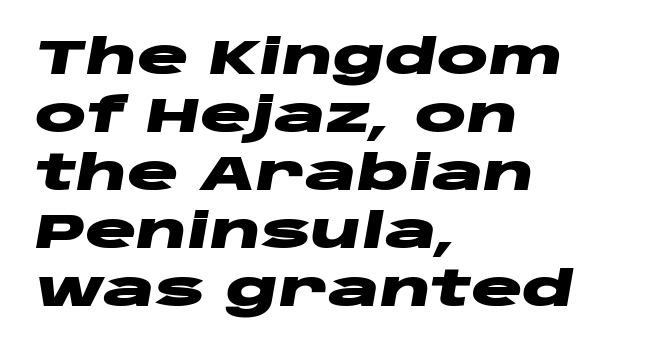
Q: Is the text bold? A: Yes.
Q: Is the text italic (slanted)? A: Yes, it leans right by about 10 degrees.
Q: Is the text underlined? A: No.
Q: How is the paragraph aligned? A: Left-aligned.
Q: Is the spacing between letters normal or unusually wide? A: Normal.
Q: Width (condensed, normal, or wide)? A: Wide.
Q: Stroke contrast? A: Low.
Q: x-height? A: Large.
Q: Monospaced? A: No.
